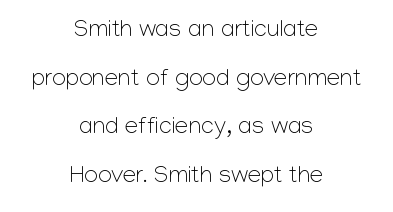
The image shows 24 px text type, upright; set centered, loose line spacing (2.03x), normal letter spacing, not underlined.
